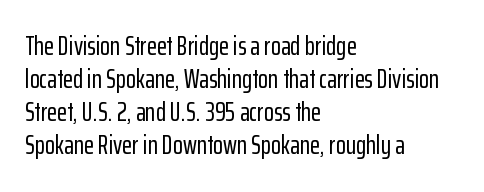
The image shows 26 px text type, upright; set left-aligned, normal line spacing (1.27x), normal letter spacing, not underlined.
